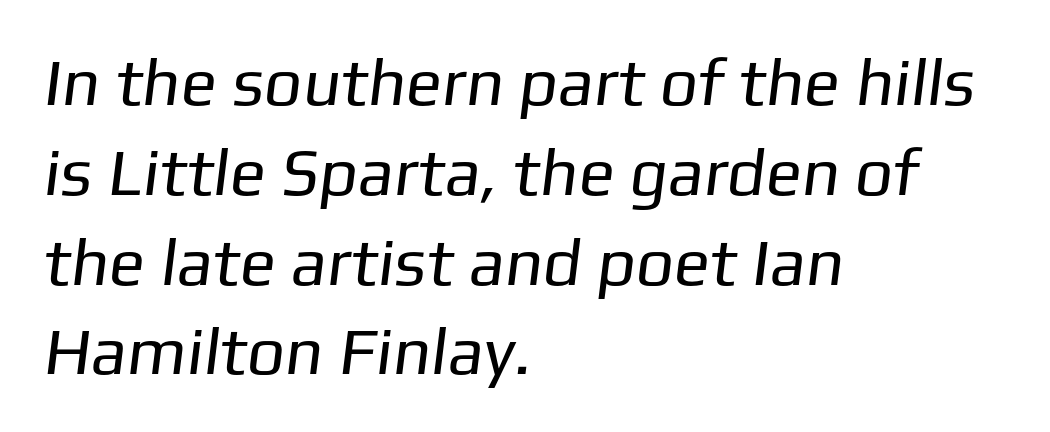
Q: Is the text bold? A: No.
Q: Is the typeface a serif or a sans-serif typeface? A: Sans-serif.
Q: Is the text underlined? A: No.
Q: How is the paragraph aligned? A: Left-aligned.
Q: Is the spacing between letters normal or unusually wide? A: Normal.
Q: Is the spacing between lines tight, normal or loose? A: Normal.
Q: Width (condensed, normal, or wide)? A: Normal.
Q: Stroke contrast? A: Low.
Q: x-height? A: Medium.
Q: Monospaced? A: No.
